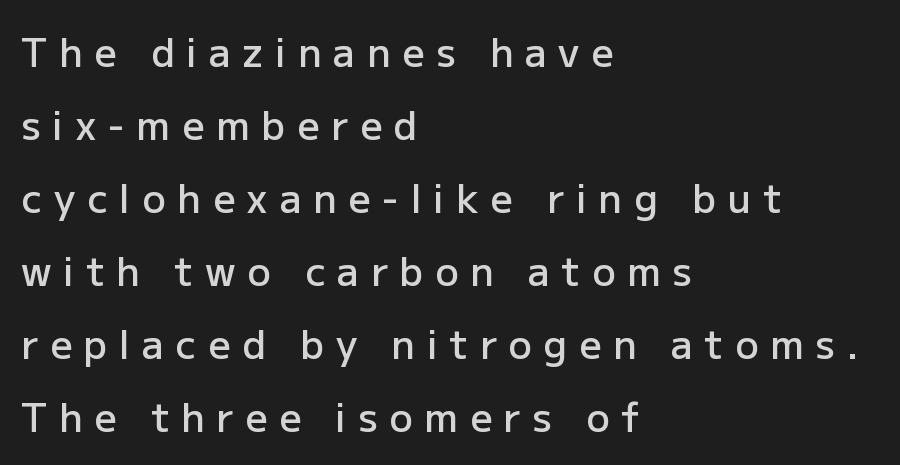
{"serif": "no", "italic": "no", "bold": "semi", "weight": "semibold", "width": "normal", "stroke_contrast": "low", "x_height": "medium", "monospaced": "no", "underline": "no", "align": "left", "line_spacing_ratio": 1.87, "letter_spacing": "wide", "letter_spacing_em": 0.3, "glyph_px": 39}
